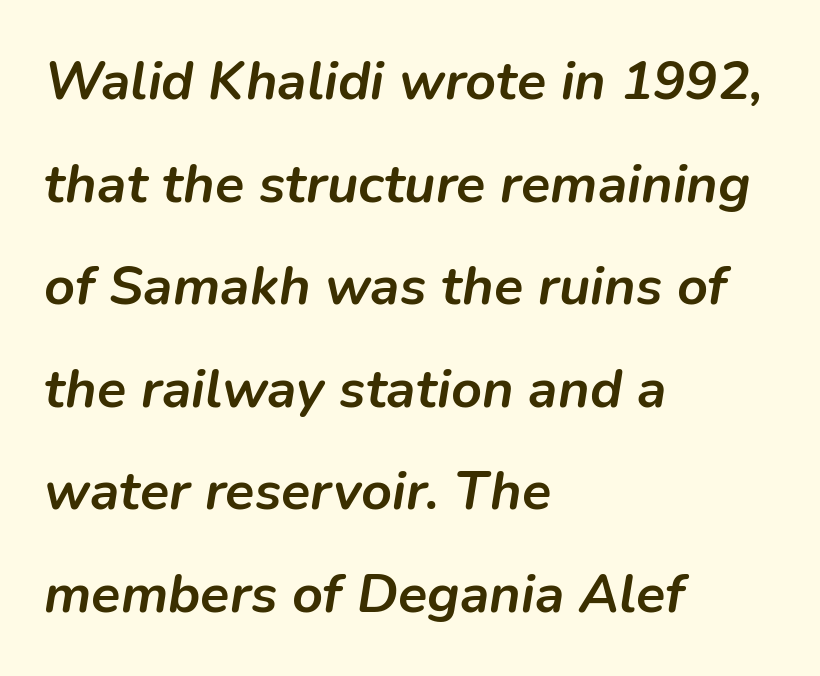
Q: Is the text bold? A: Yes.
Q: Is the text italic (slanted)? A: Yes, it leans right by about 9 degrees.
Q: Is the text underlined? A: No.
Q: How is the paragraph aligned? A: Left-aligned.
Q: Is the spacing between letters normal or unusually wide? A: Normal.
Q: Is the spacing between lines tight, normal or loose? A: Loose.
Q: Width (condensed, normal, or wide)? A: Normal.
Q: Stroke contrast? A: Low.
Q: x-height? A: Medium.
Q: Monospaced? A: No.
